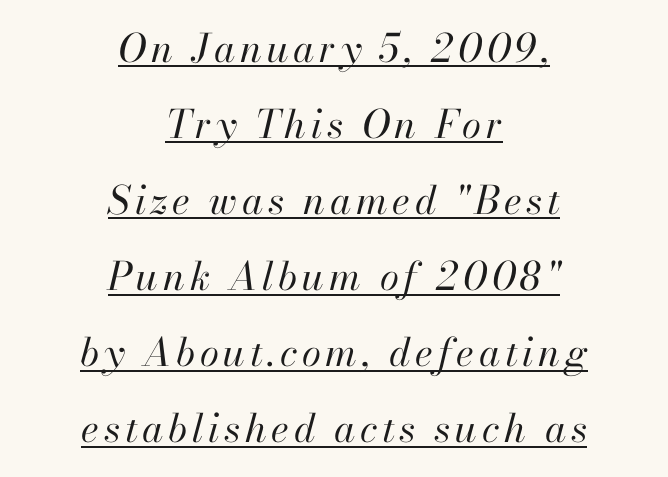
{"italic": "yes", "lean": "right", "slant_degrees": 13, "bold": "no", "weight": "regular", "width": "normal", "stroke_contrast": "high", "x_height": "small", "monospaced": "no", "underline": "yes", "align": "center", "line_spacing": "loose", "line_spacing_ratio": 1.95, "glyph_px": 39}
